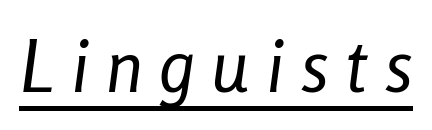
The typesetter has applied underlining to the passage shown. The font sits on the lighter half of the weight spectrum, regular included. Looks like regular typesetting: each glyph gets only the width it needs. The gaps between neighbouring characters are conspicuously large. The face used here has a pronounced slope to its letters.
